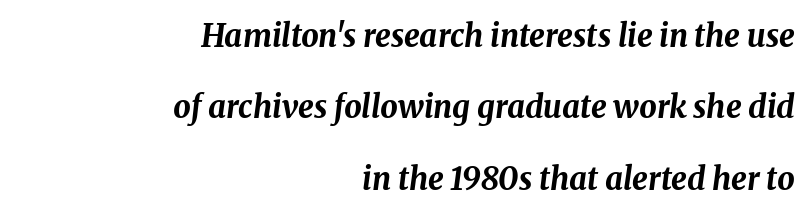
The image shows 31 px bold type, italic (leaning right); set right-aligned, loose line spacing (2.3x), normal letter spacing, not underlined; medium stroke contrast and a medium x-height.
